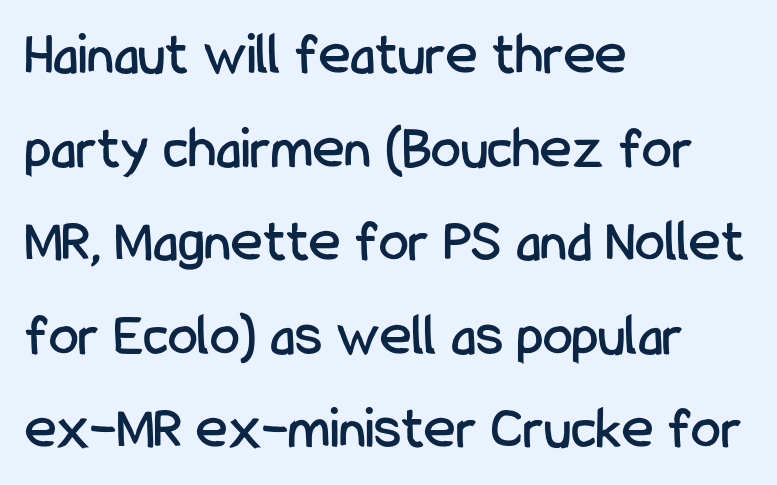
{"serif": "no", "italic": "no", "width": "condensed", "stroke_contrast": "low", "x_height": "medium", "monospaced": "no", "underline": "no", "align": "left", "line_spacing": "normal", "line_spacing_ratio": 1.56, "letter_spacing": "normal", "letter_spacing_em": 0.0, "glyph_px": 60}
